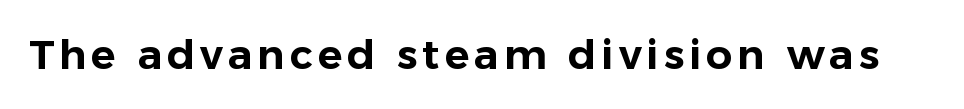
A typesetter would mark this as roman, not italic. Character widths vary here, with narrow letters taking less room than wide ones. The baseline area is clear. The typeface chosen for these lines omits serifs.
